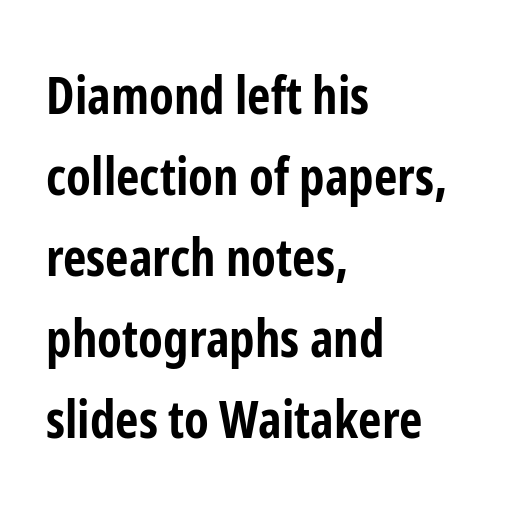
The image shows 51 px bold, condensed sans-serif type, upright; set left-aligned, normal line spacing (1.59x), normal letter spacing, not underlined; low stroke contrast and a medium x-height.
